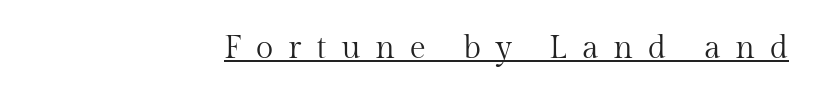
{"serif": "yes", "italic": "no", "bold": "no", "weight": "regular", "width": "normal", "stroke_contrast": "medium", "x_height": "medium", "monospaced": "no", "underline": "yes", "align": "right", "letter_spacing": "wide", "letter_spacing_em": 0.46, "glyph_px": 32}
